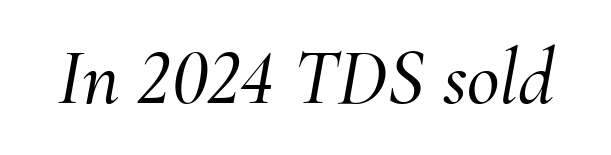
The image shows 80 px serif type, italic (leaning right); set normal letter spacing, not underlined; medium stroke contrast and a small x-height.
